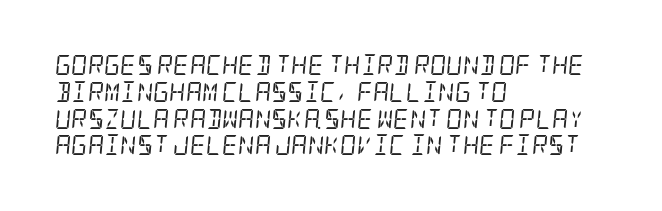
Q: Is the text bold? A: No.
Q: Is the text italic (slanted)? A: Yes, it leans right by about 5 degrees.
Q: Is the text underlined? A: No.
Q: How is the paragraph aligned? A: Left-aligned.
Q: Is the spacing between letters normal or unusually wide? A: Normal.
Q: Is the spacing between lines tight, normal or loose? A: Normal.
